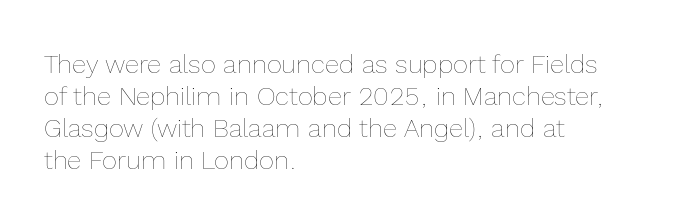
The passage shown is not underscored anywhere. Words appear dense and cohesive because spacing is normal. Alignment: flush left. Unlike italic type, these characters show no tilt at all.
